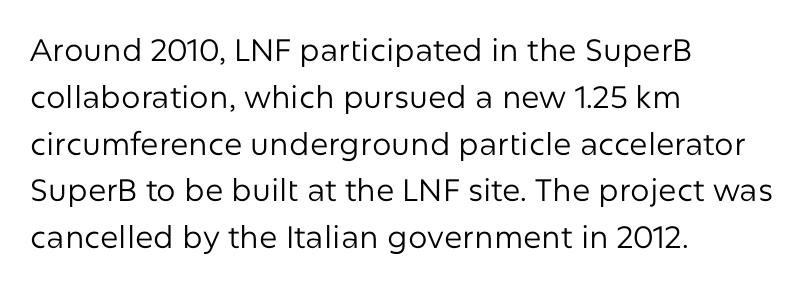
{"serif": "no", "italic": "no", "bold": "no", "weight": "regular", "width": "normal", "stroke_contrast": "low", "x_height": "medium", "monospaced": "no", "underline": "no", "align": "left", "line_spacing": "normal", "line_spacing_ratio": 1.51, "letter_spacing": "normal", "letter_spacing_em": 0.0, "glyph_px": 31}
